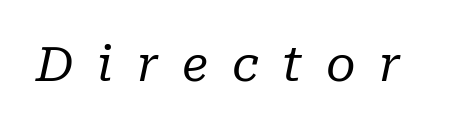
Q: Is the text bold? A: No.
Q: Is the text italic (slanted)? A: Yes, it leans right by about 10 degrees.
Q: Is the typeface a serif or a sans-serif typeface? A: Serif.
Q: Is the text underlined? A: No.
Q: Is the spacing between letters normal or unusually wide? A: Unusually wide.
Q: Width (condensed, normal, or wide)? A: Normal.
Q: Stroke contrast? A: Low.
Q: x-height? A: Medium.
Q: Monospaced? A: No.
